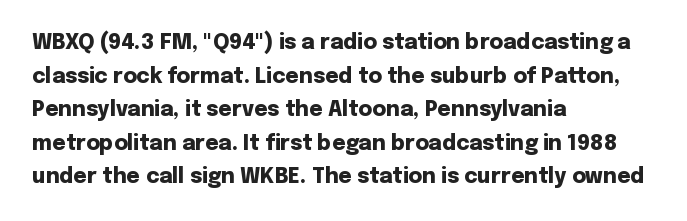
The image shows 21 px bold type, upright; set left-aligned, normal line spacing (1.6x), normal letter spacing, not underlined.
